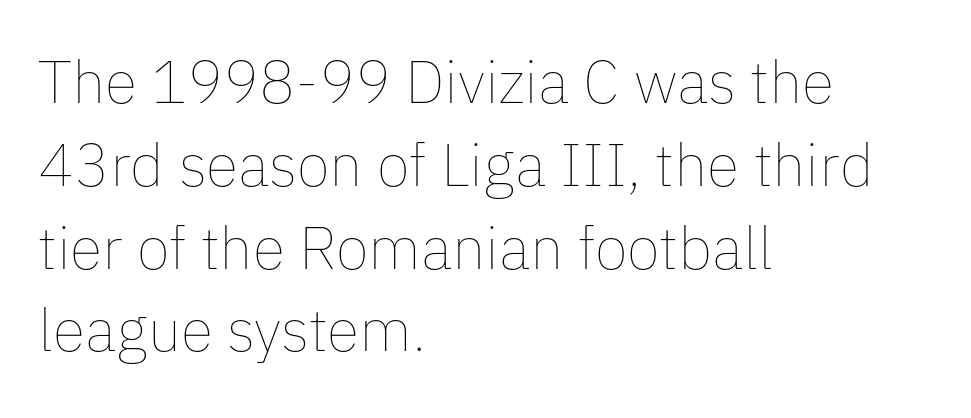
Q: Is the text bold? A: No.
Q: Is the text italic (slanted)? A: No, it is upright.
Q: Is the text underlined? A: No.
Q: How is the paragraph aligned? A: Left-aligned.
Q: Is the spacing between letters normal or unusually wide? A: Normal.
Q: Is the spacing between lines tight, normal or loose? A: Normal.
Q: Width (condensed, normal, or wide)? A: Normal.
Q: Stroke contrast? A: Low.
Q: x-height? A: Medium.
Q: Monospaced? A: No.
